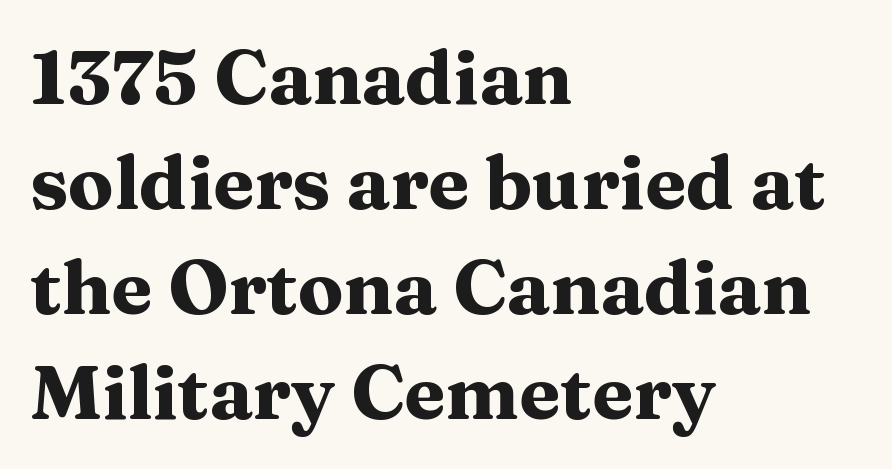
The image shows 75 px heavy, wide serif type, upright; set left-aligned, normal line spacing (1.4x), normal letter spacing, not underlined; medium stroke contrast and a medium x-height.
